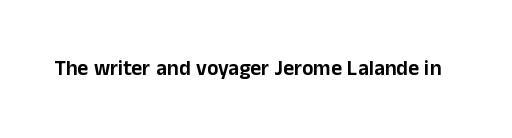
The image shows 21 px text type, upright; set normal letter spacing, not underlined.
